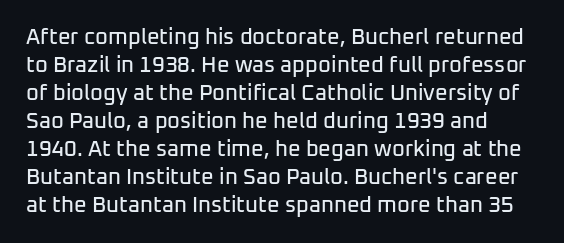
The image shows 22 px text type, upright; set normal line spacing (1.27x), normal letter spacing, not underlined.
